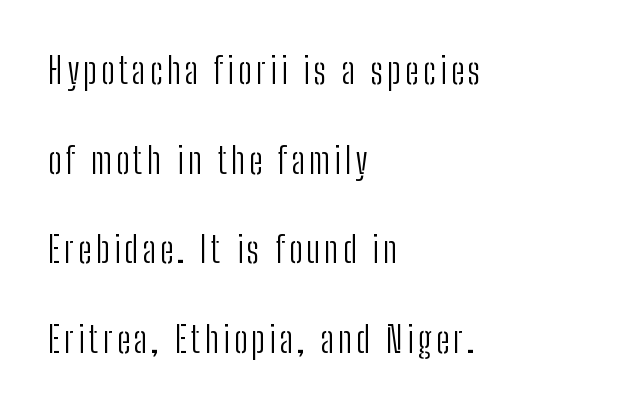
Notice how the passage keeps a crisp vertical edge on the left only. Do the characters align in a grid? No, the font is proportional. No extra ink here — the face is not bold. The string is rendered with underlining switched off. What's the leading like? Stretched, with rows far apart.
